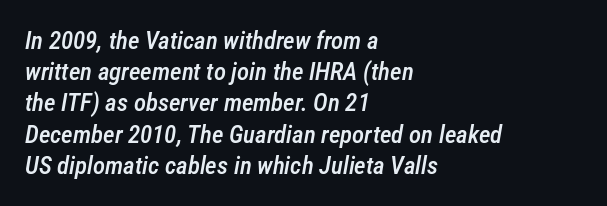
The image shows 25 px text type, italic (leaning right); set left-aligned, normal line spacing (1.25x), normal letter spacing, not underlined.
